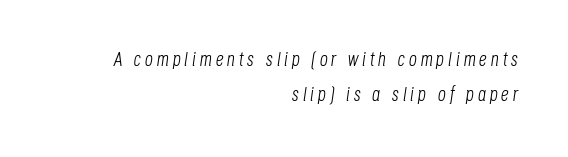
Where is the straight margin? On the right. The gap between lines stays unmarked. No chunkiness to these letters — they're not bold. Does the lettering tilt? It does — this is italic.
